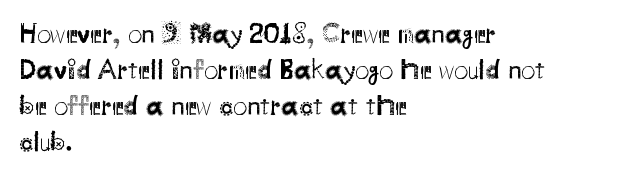
Q: Is the text bold? A: No.
Q: Is the text italic (slanted)? A: No, it is upright.
Q: Is the typeface a serif or a sans-serif typeface? A: Sans-serif.
Q: Is the text underlined? A: No.
Q: How is the paragraph aligned? A: Left-aligned.
Q: Is the spacing between letters normal or unusually wide? A: Normal.
Q: Is the spacing between lines tight, normal or loose? A: Normal.
Q: Width (condensed, normal, or wide)? A: Normal.
Q: Stroke contrast? A: Medium.
Q: x-height? A: Small.
Q: Monospaced? A: No.
